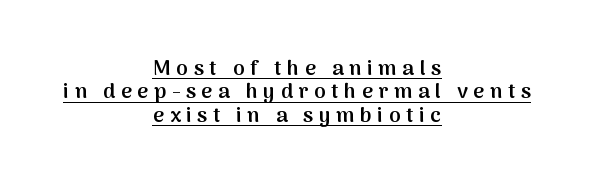
{"italic": "no", "bold": "semi", "underline": "yes", "align": "center", "line_spacing": "tight", "line_spacing_ratio": 1.11, "letter_spacing": "wide", "letter_spacing_em": 0.27, "glyph_px": 21}
